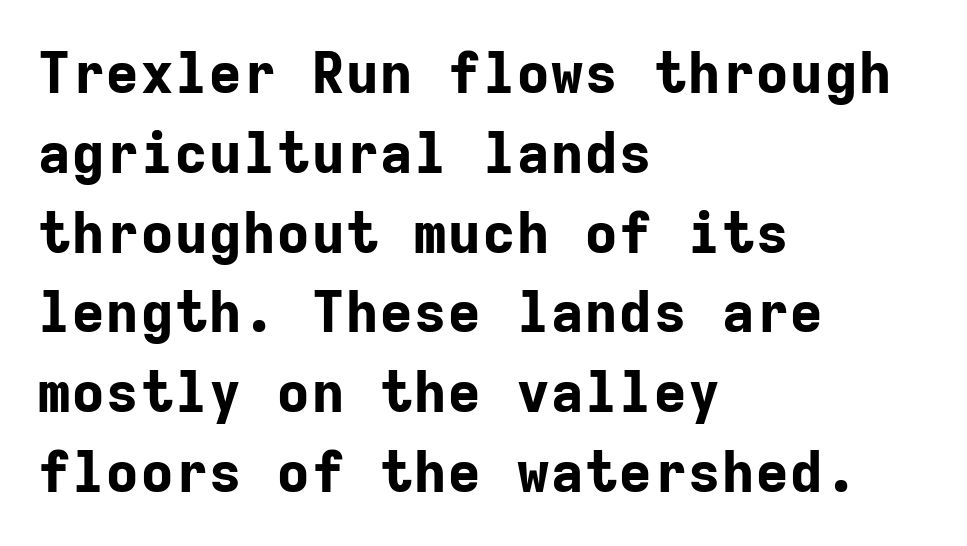
The image shows 57 px bold sans-serif type, upright, monospaced; set left-aligned, normal line spacing (1.4x), normal letter spacing, not underlined; low stroke contrast and a medium x-height.
